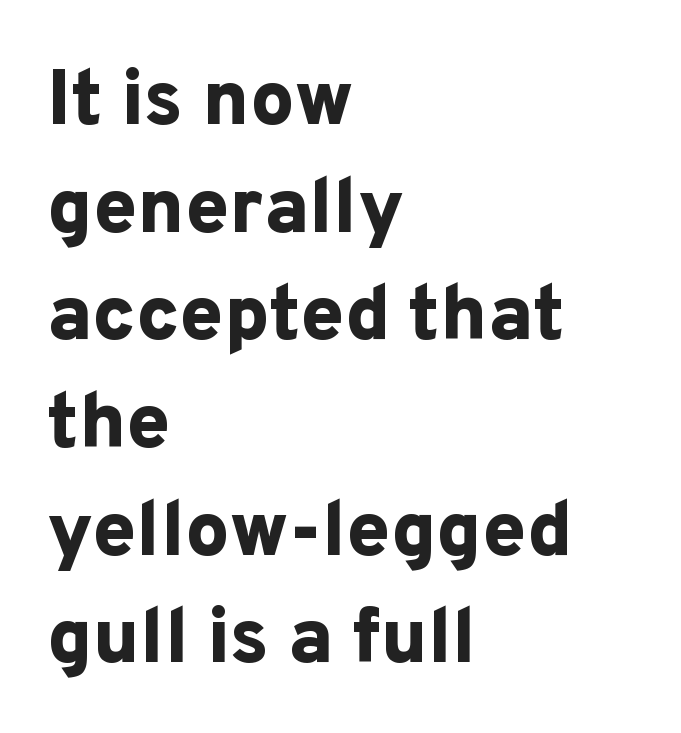
The image shows 78 px bold sans-serif type, upright; set left-aligned, normal line spacing (1.38x), normal letter spacing, not underlined; low stroke contrast and a medium x-height.
